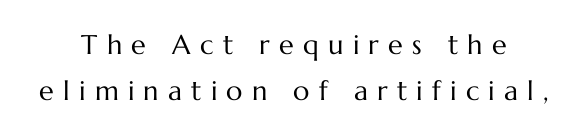
The image shows 27 px text type, upright; set line spacing 1.72x, unusually wide letter spacing (+0.34 em), not underlined.
